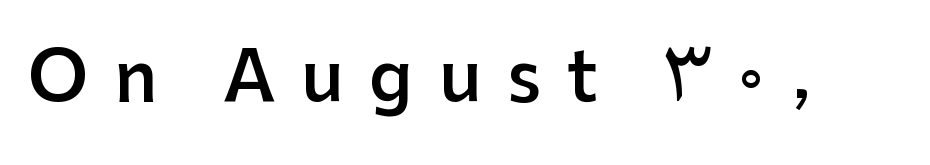
{"serif": "no", "italic": "no", "bold": "semi", "weight": "semibold", "width": "normal", "stroke_contrast": "low", "x_height": "medium", "monospaced": "no", "underline": "no", "letter_spacing": "wide", "letter_spacing_em": 0.37, "glyph_px": 69}
